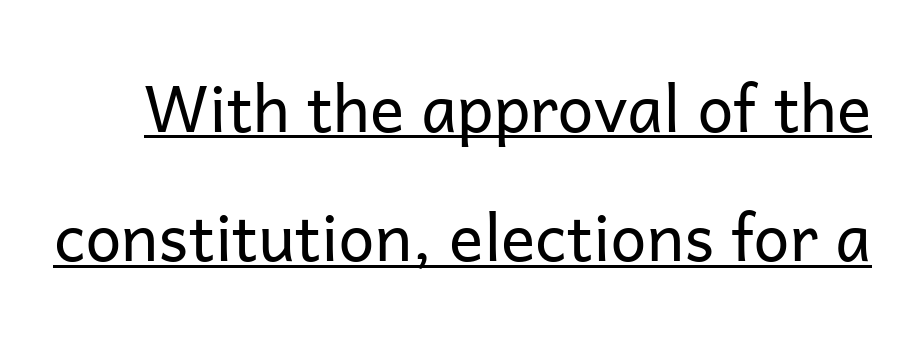
Q: Is the text bold? A: No.
Q: Is the text italic (slanted)? A: No, it is upright.
Q: Is the typeface a serif or a sans-serif typeface? A: Sans-serif.
Q: Is the text underlined? A: Yes.
Q: Is the spacing between letters normal or unusually wide? A: Normal.
Q: Is the spacing between lines tight, normal or loose? A: Loose.
Q: Width (condensed, normal, or wide)? A: Normal.
Q: Stroke contrast? A: Low.
Q: x-height? A: Medium.
Q: Monospaced? A: No.
